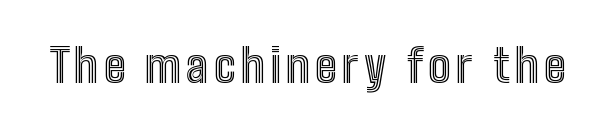
Every character sits straight up, as roman type does. The letters advance in unequal steps, a hallmark of proportional type. Unmarked baselines from the first word to the last.
